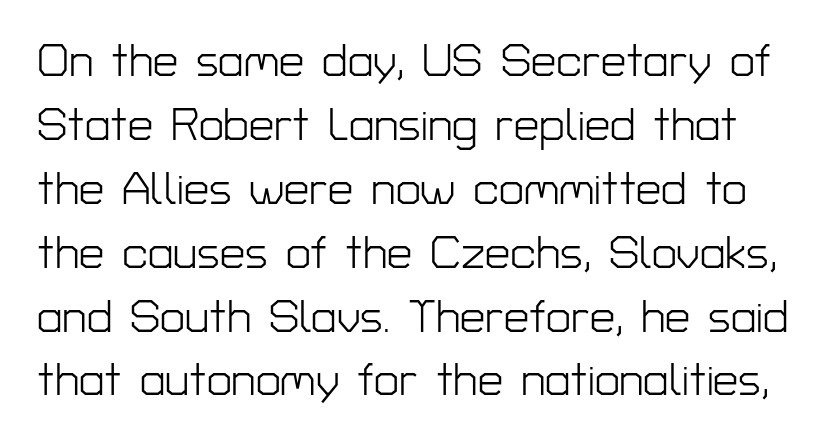
{"serif": "no", "italic": "no", "bold": "no", "weight": "light", "width": "normal", "stroke_contrast": "low", "x_height": "medium", "monospaced": "no", "underline": "no", "line_spacing": "normal", "line_spacing_ratio": 1.42, "letter_spacing": "normal", "letter_spacing_em": 0.0, "glyph_px": 45}
